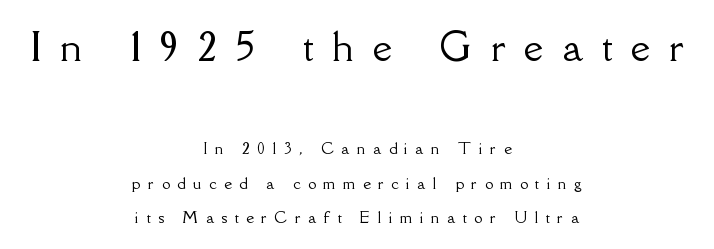
Spacing between characters has been opened up far beyond the box default. In terms of posture, this sample is upright. Top chunk: large. Bottom chunk: small. Varying glyph widths throughout — classic text-font behaviour. The passage is arranged like a title page — every line centered. Are there feet on the stems? There are — it's a serif.
